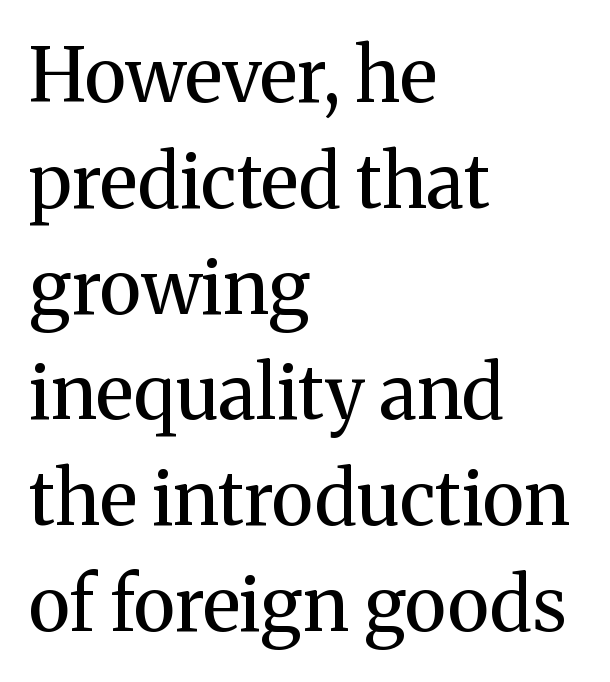
The image shows 74 px regular-weight serif type, upright; set left-aligned, normal line spacing (1.43x), normal letter spacing, not underlined; medium stroke contrast and a medium x-height.
